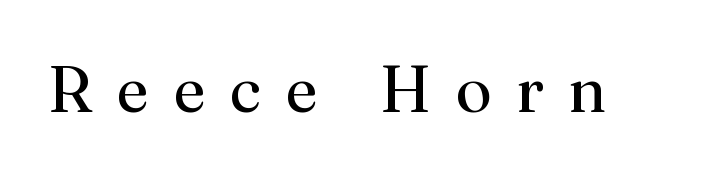
{"serif": "yes", "italic": "no", "bold": "no", "weight": "regular", "width": "normal", "stroke_contrast": "medium", "x_height": "small", "monospaced": "no", "underline": "no", "letter_spacing": "wide", "letter_spacing_em": 0.38, "glyph_px": 65}
